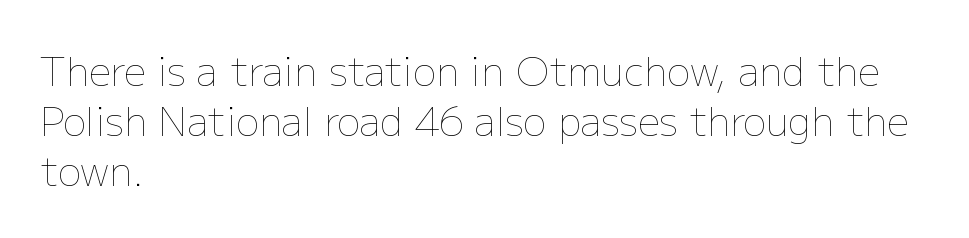
Q: Is the text bold? A: No.
Q: Is the text italic (slanted)? A: No, it is upright.
Q: Is the text underlined? A: No.
Q: How is the paragraph aligned? A: Left-aligned.
Q: Is the spacing between letters normal or unusually wide? A: Normal.
Q: Is the spacing between lines tight, normal or loose? A: Normal.
Q: Width (condensed, normal, or wide)? A: Normal.
Q: Stroke contrast? A: Low.
Q: x-height? A: Medium.
Q: Monospaced? A: No.
